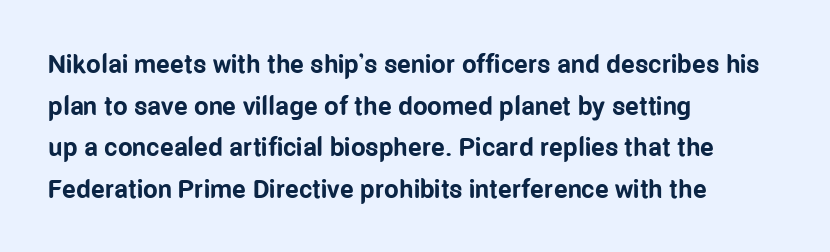
Q: Is the text bold? A: Yes.
Q: Is the text italic (slanted)? A: No, it is upright.
Q: Is the text underlined? A: No.
Q: How is the paragraph aligned? A: Left-aligned.
Q: Is the spacing between letters normal or unusually wide? A: Normal.
Q: Is the spacing between lines tight, normal or loose? A: Normal.
